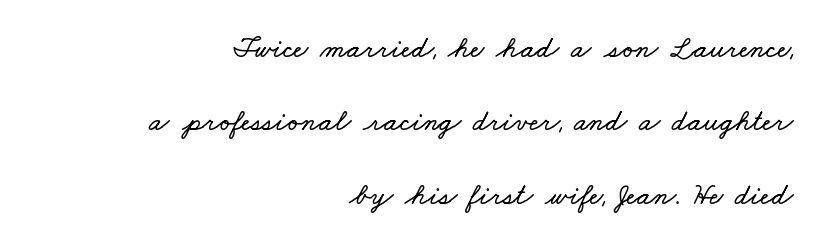
The image shows 30 px wide type; set right-aligned, loose line spacing (2.45x), normal letter spacing, not underlined; low stroke contrast and a small x-height.
